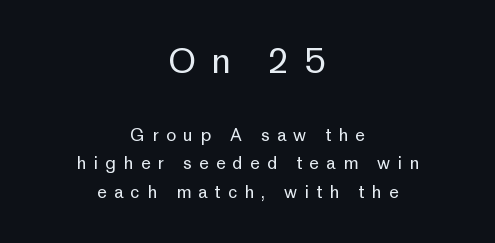
Q: Is the text bold? A: No.
Q: Is the text italic (slanted)? A: No, it is upright.
Q: Is the typeface a serif or a sans-serif typeface? A: Sans-serif.
Q: Is the text underlined? A: No.
Q: How is the paragraph aligned? A: Centered.
Q: Is the spacing between letters normal or unusually wide? A: Unusually wide.
Q: Is the spacing between lines tight, normal or loose? A: Normal.
Q: Which block of text is set in a larger size, the first (top) or the second (bottom)? A: The first (top) one.
Q: Width (condensed, normal, or wide)? A: Normal.
Q: Stroke contrast? A: Low.
Q: x-height? A: Medium.
Q: Monospaced? A: No.
